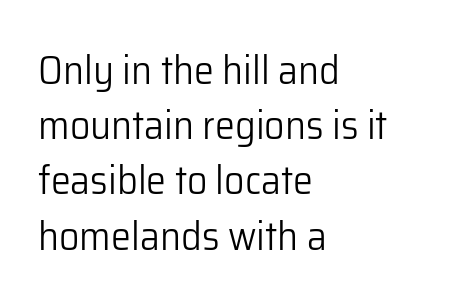
Q: Is the text bold? A: No.
Q: Is the text italic (slanted)? A: No, it is upright.
Q: Is the typeface a serif or a sans-serif typeface? A: Sans-serif.
Q: Is the text underlined? A: No.
Q: How is the paragraph aligned? A: Left-aligned.
Q: Is the spacing between letters normal or unusually wide? A: Normal.
Q: Is the spacing between lines tight, normal or loose? A: Normal.
Q: Width (condensed, normal, or wide)? A: Normal.
Q: Stroke contrast? A: Low.
Q: x-height? A: Medium.
Q: Monospaced? A: No.
